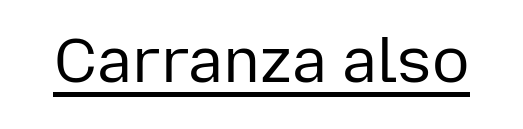
These glyphs show unthickened strokes, regular width or finer. This sample has the flowing, uneven cadence of proportional lettering. A rule runs beneath these lines of type. Unlike a traditional serif, this face leaves its strokes unadorned.
